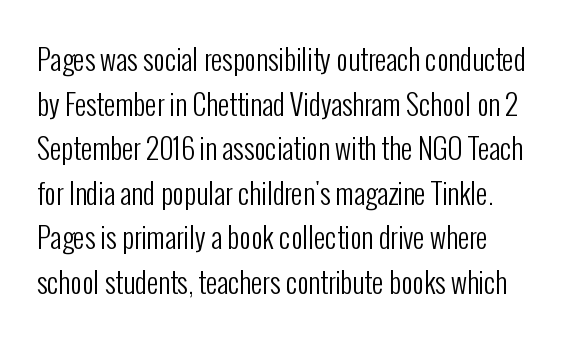
{"serif": "no", "italic": "no", "bold": "no", "weight": "regular", "width": "condensed", "stroke_contrast": "low", "x_height": "medium", "monospaced": "no", "underline": "no", "line_spacing": "normal", "line_spacing_ratio": 1.59, "letter_spacing": "normal", "letter_spacing_em": 0.0, "glyph_px": 28}
